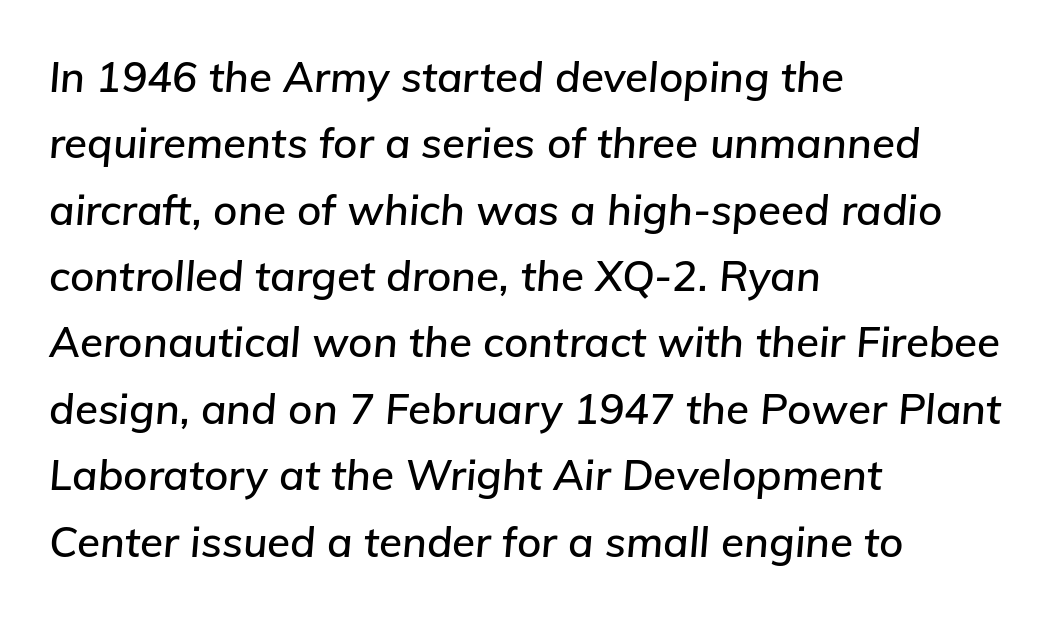
The image shows 42 px text type, italic (leaning right); set left-aligned, normal line spacing (1.58x), normal letter spacing, not underlined; low stroke contrast and a medium x-height.
